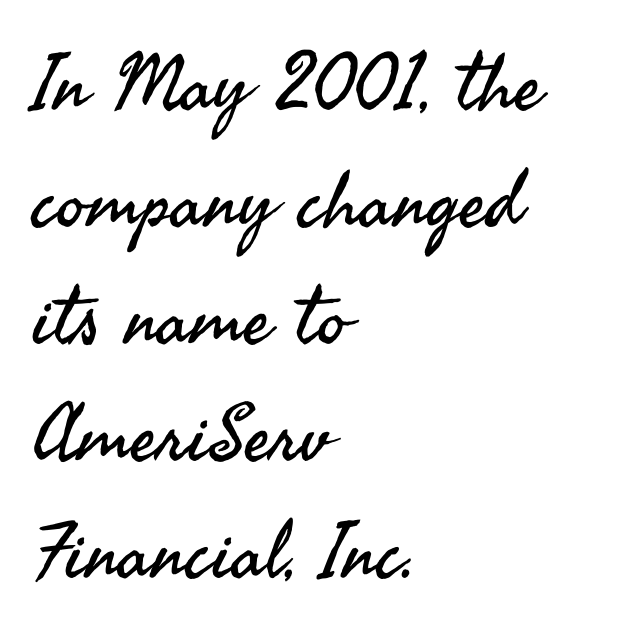
This rendering features lettering with no underline. Compared with typical body copy, the letter spacing here is the same. The block of text has a typical density, with ordinary space between rows.
